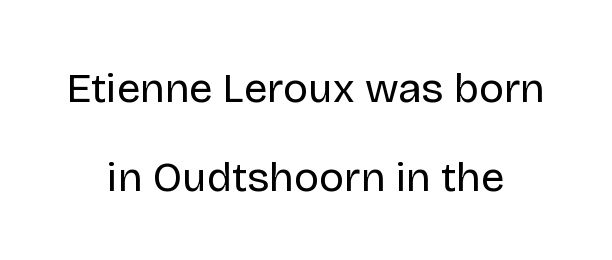
Short and long lines alike share a common midpoint. The typeface chosen for these lines omits serifs. The space between consecutive lines is lavish. Check the space under the baseline: it is left empty. When letters stand straight like this, we call the style roman or upright. Each letter keeps its own natural width here, so spacing adapts to shape.
